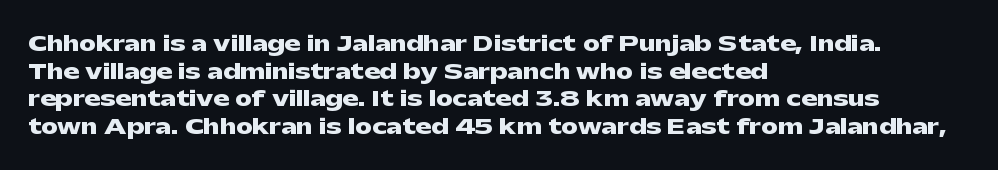
Normally led — the rows are evenly, conventionally spaced. Caption: standard tracking, unaltered. Check the space under the baseline: it is left empty. This sample is left-justified, so line endings fall wherever the words run out. These lines were composed using upright roman letters.
